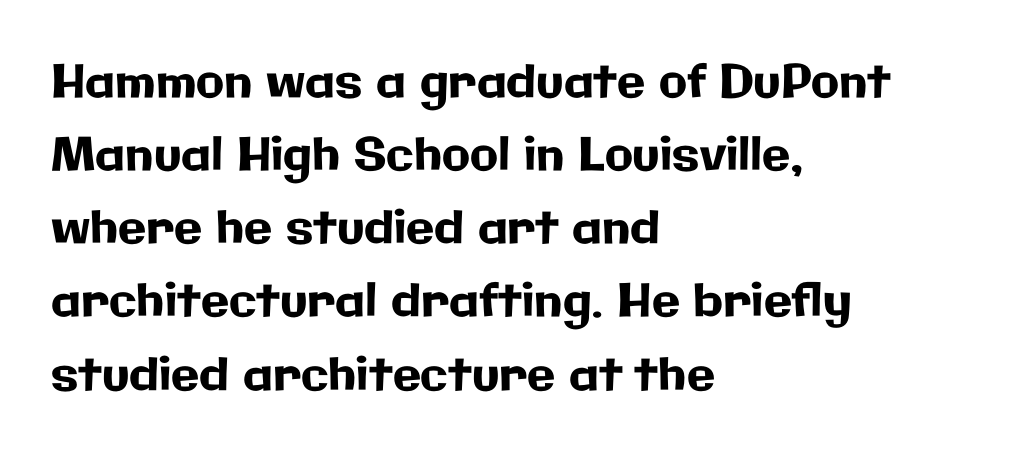
A typesetter would label this face a sans. Inter-character spacing is left at the font's built-in metrics. Unlike italic type, these characters show no tilt at all. A typesetter would call this proportional, since set widths differ per character.
